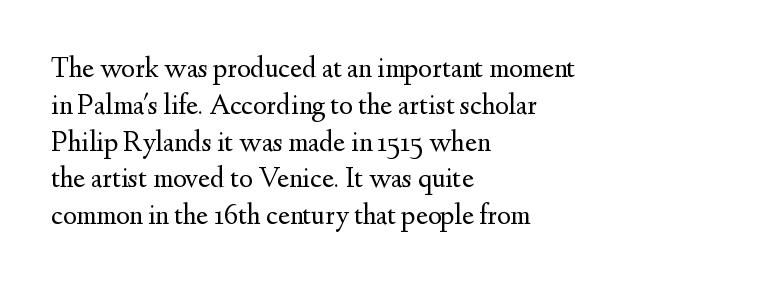
This block has exactly the height ordinary leading produces. No letter is thick-stroked: the sample isn't bold. The lines in this sample share a left origin and differ only in where they stop. Honestly, there is no underline to notice here at all. The face used here is proportionally spaced, like ordinary book or web type. Designer's note — italics off, roman on.
